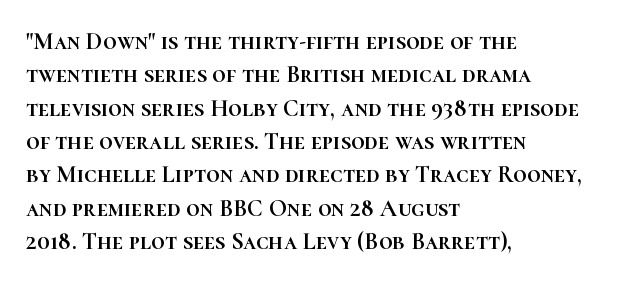
The image shows 24 px text type, upright; set left-aligned, normal line spacing (1.39x), normal letter spacing, not underlined.
